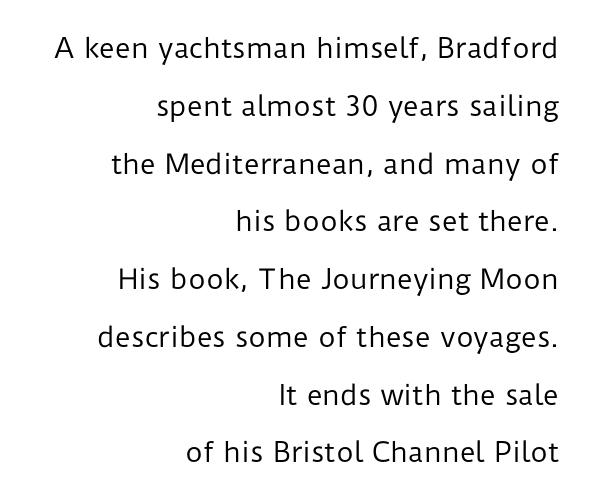
If you drew a ruler down the right edge, every line would touch it. Nothing unusual about the tracking: characters are spaced as the font intends. The strokes are not fattened; the text isn't bold. Glance below the letters and you will spot only blank space. Whoever set this chose breathing room over compactness in the vertical rhythm. The letters stand upright; this is a roman face.
